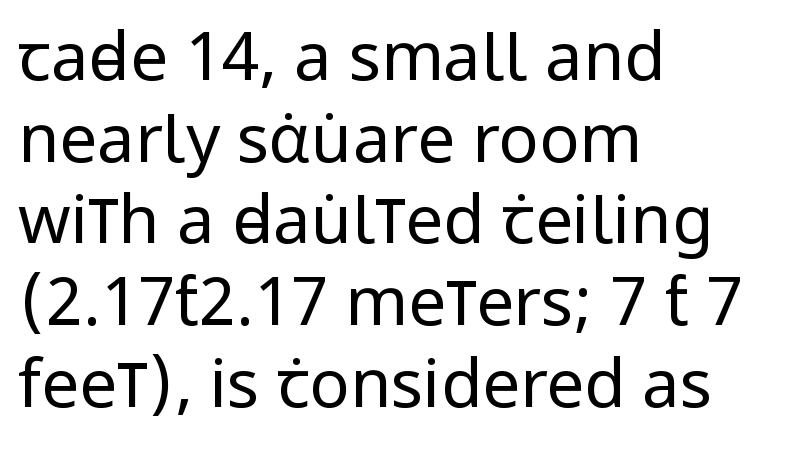
{"serif": "no", "italic": "no", "bold": "no", "weight": "regular", "width": "condensed", "stroke_contrast": "low", "x_height": "large", "monospaced": "no", "underline": "no", "align": "left", "line_spacing_ratio": 1.22, "letter_spacing": "normal", "letter_spacing_em": 0.0, "glyph_px": 67}
